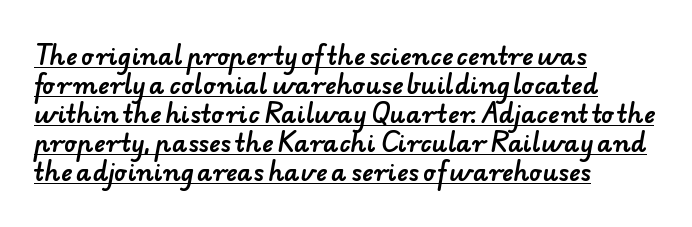
{"underline": "yes", "align": "left", "line_spacing_ratio": 1.21, "letter_spacing": "normal", "letter_spacing_em": 0.0, "glyph_px": 24}
